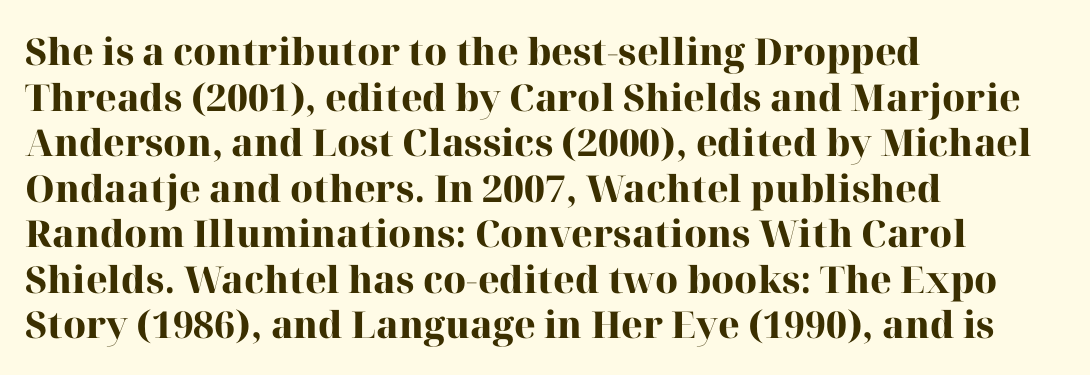
{"serif": "yes", "italic": "no", "bold": "yes", "weight": "heavy", "width": "normal", "stroke_contrast": "high", "x_height": "medium", "monospaced": "no", "underline": "no", "align": "left", "line_spacing_ratio": 1.23, "letter_spacing": "normal", "letter_spacing_em": 0.0, "glyph_px": 37}
